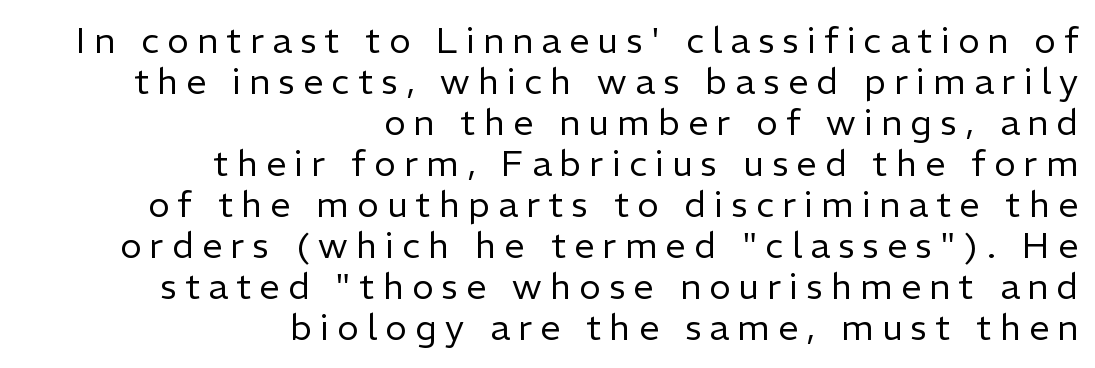
The image shows 36 px regular-weight sans-serif type, upright; set right-aligned, tight line spacing (1.14x), unusually wide letter spacing (+0.23 em), not underlined; low stroke contrast and a medium x-height.
